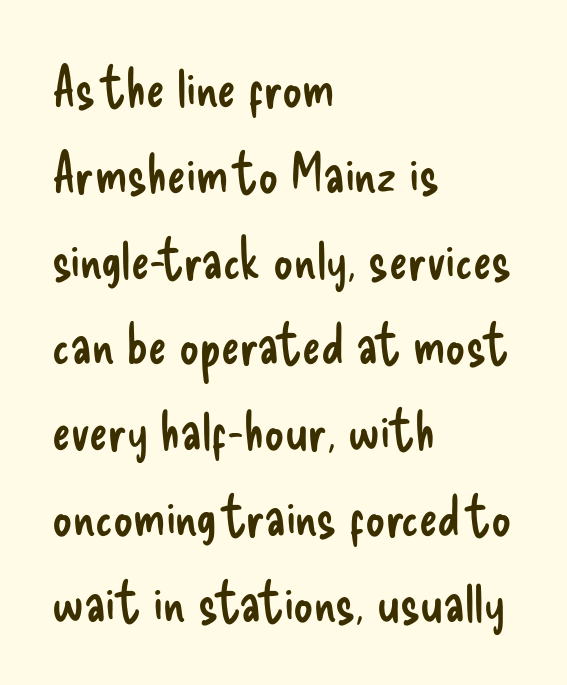
{"serif": "no", "italic": "no", "bold": "no", "weight": "regular", "width": "condensed", "stroke_contrast": "low", "x_height": "small", "monospaced": "no", "underline": "no", "align": "left", "line_spacing": "normal", "line_spacing_ratio": 1.56, "letter_spacing": "normal", "letter_spacing_em": 0.0, "glyph_px": 55}
